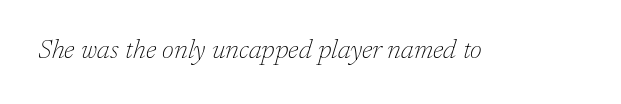
The image shows 27 px text type, italic (leaning right); set normal letter spacing, not underlined.
